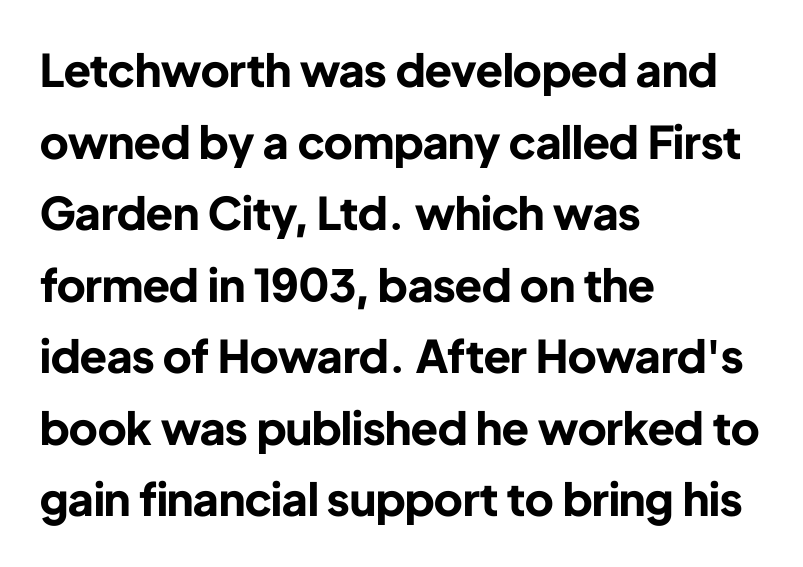
The image shows 45 px bold sans-serif type, upright; set left-aligned, normal line spacing (1.59x), normal letter spacing, not underlined; low stroke contrast and a medium x-height.
